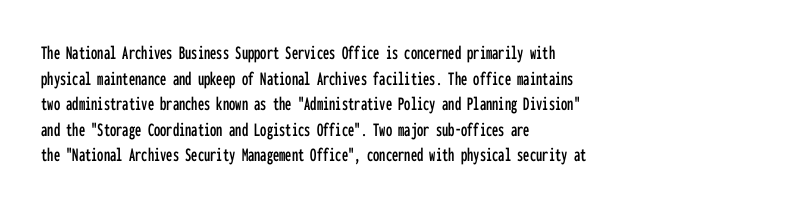
Q: Is the text italic (slanted)? A: No, it is upright.
Q: Is the text underlined? A: No.
Q: How is the paragraph aligned? A: Left-aligned.
Q: Is the spacing between letters normal or unusually wide? A: Normal.
Q: Is the spacing between lines tight, normal or loose? A: Normal.
